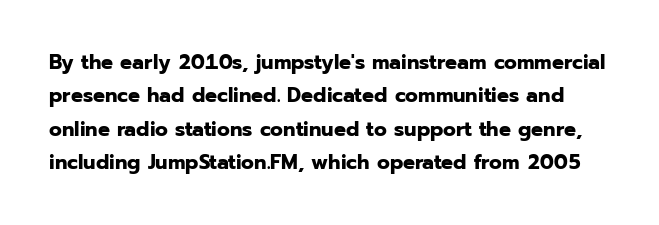
{"italic": "no", "bold": "yes", "underline": "no", "line_spacing": "normal", "line_spacing_ratio": 1.59, "letter_spacing": "normal", "letter_spacing_em": 0.0, "glyph_px": 21}
